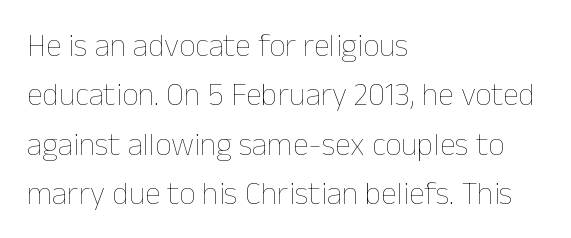
Q: Is the text bold? A: No.
Q: Is the text italic (slanted)? A: No, it is upright.
Q: Is the text underlined? A: No.
Q: How is the paragraph aligned? A: Left-aligned.
Q: Is the spacing between letters normal or unusually wide? A: Normal.
Q: Is the spacing between lines tight, normal or loose? A: Normal.
Q: Width (condensed, normal, or wide)? A: Normal.
Q: Stroke contrast? A: Low.
Q: x-height? A: Medium.
Q: Monospaced? A: No.
